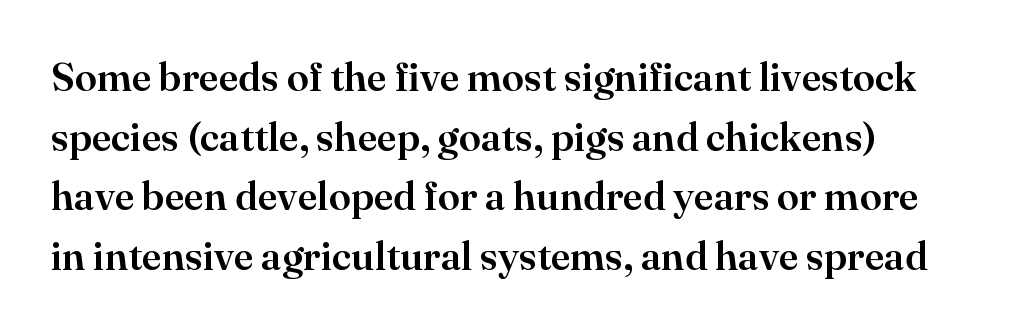
The image shows 40 px serif type, upright; set normal line spacing (1.49x), normal letter spacing, not underlined; high stroke contrast and a small x-height.
